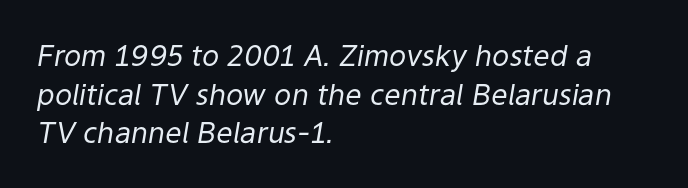
{"italic": "yes", "lean": "right", "slant_degrees": 9, "bold": "no", "weight": "regular", "width": "normal", "stroke_contrast": "low", "x_height": "medium", "monospaced": "no", "underline": "no", "align": "left", "line_spacing": "normal", "line_spacing_ratio": 1.33, "letter_spacing": "normal", "letter_spacing_em": 0.0, "glyph_px": 29}
